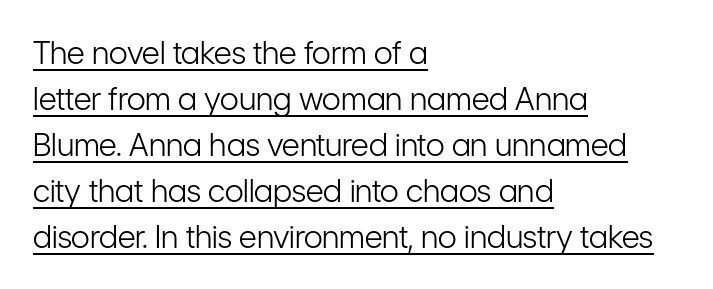
The image shows 31 px light, condensed sans-serif type, upright; set left-aligned, normal line spacing (1.48x), normal letter spacing, underlined; low stroke contrast and a medium x-height.
